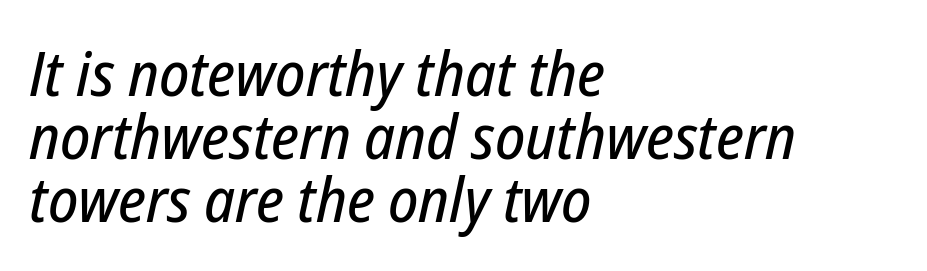
Q: Is the text italic (slanted)? A: Yes, it leans right by about 12 degrees.
Q: Is the text underlined? A: No.
Q: How is the paragraph aligned? A: Left-aligned.
Q: Is the spacing between letters normal or unusually wide? A: Normal.
Q: Is the spacing between lines tight, normal or loose? A: Tight.
Q: Width (condensed, normal, or wide)? A: Condensed.
Q: Stroke contrast? A: Low.
Q: x-height? A: Medium.
Q: Monospaced? A: No.
